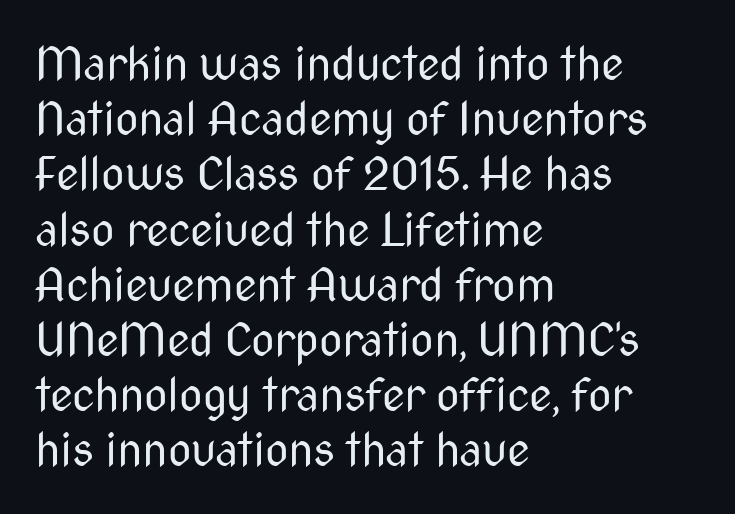
The image shows 46 px regular-weight, condensed sans-serif type, upright; set left-aligned, line spacing 1.2x, normal letter spacing, not underlined; medium stroke contrast and a medium x-height.
